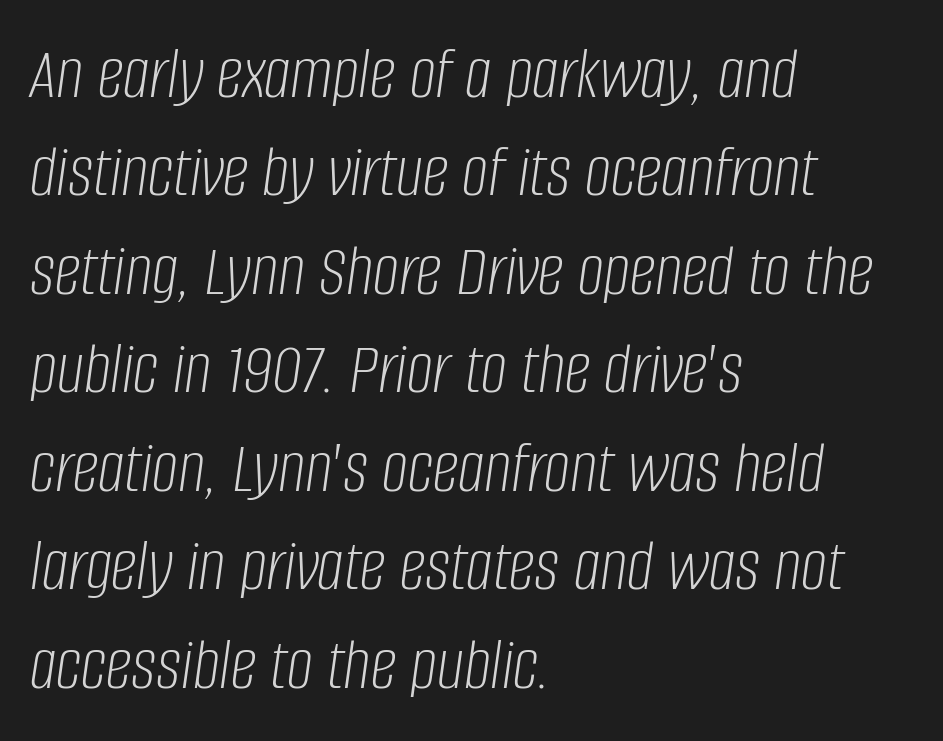
The image shows 74 px light, condensed type, italic (leaning right); set left-aligned, normal line spacing (1.33x), normal letter spacing, not underlined; low stroke contrast and a large x-height.
